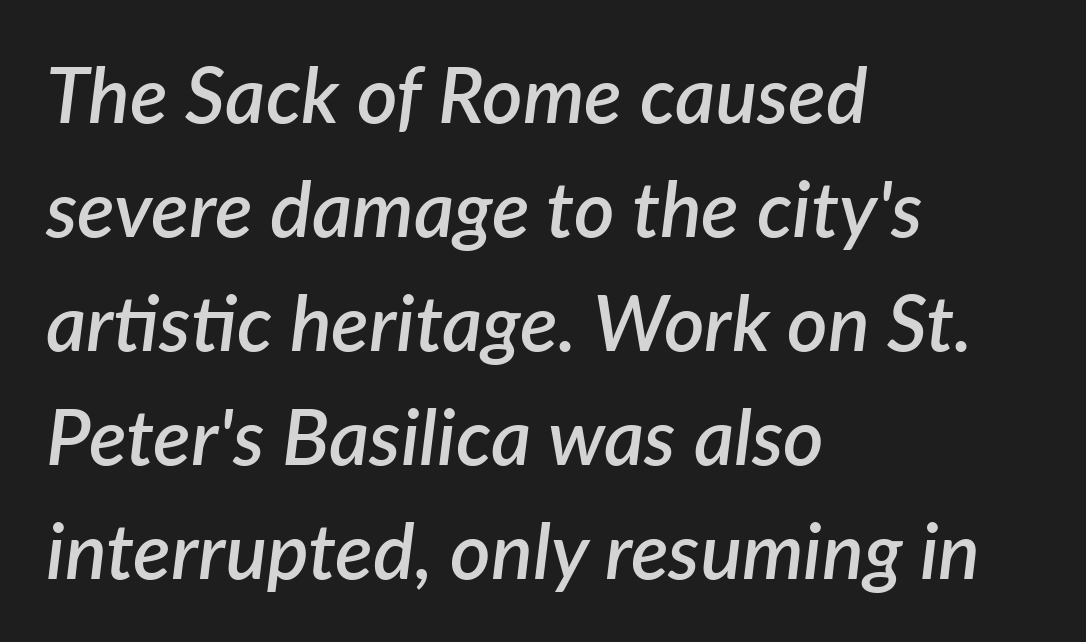
{"italic": "yes", "lean": "right", "slant_degrees": 7, "bold": "semi", "weight": "semibold", "width": "normal", "stroke_contrast": "low", "x_height": "medium", "monospaced": "no", "underline": "no", "align": "left", "line_spacing": "normal", "line_spacing_ratio": 1.46, "letter_spacing": "normal", "letter_spacing_em": 0.0, "glyph_px": 78}
